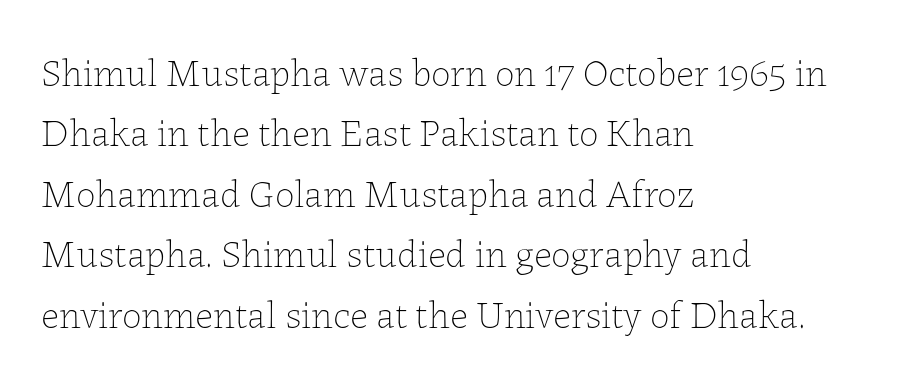
Q: Is the text bold? A: No.
Q: Is the text italic (slanted)? A: No, it is upright.
Q: Is the text underlined? A: No.
Q: How is the paragraph aligned? A: Left-aligned.
Q: Is the spacing between letters normal or unusually wide? A: Normal.
Q: Is the spacing between lines tight, normal or loose? A: Normal.
Q: Width (condensed, normal, or wide)? A: Normal.
Q: Stroke contrast? A: Low.
Q: x-height? A: Medium.
Q: Monospaced? A: No.
